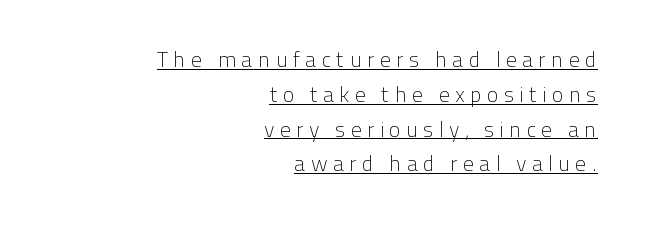
Q: Is the text bold? A: No.
Q: Is the text italic (slanted)? A: No, it is upright.
Q: Is the text underlined? A: Yes.
Q: How is the paragraph aligned? A: Right-aligned.
Q: Is the spacing between letters normal or unusually wide? A: Unusually wide.
Q: Is the spacing between lines tight, normal or loose? A: Normal.
